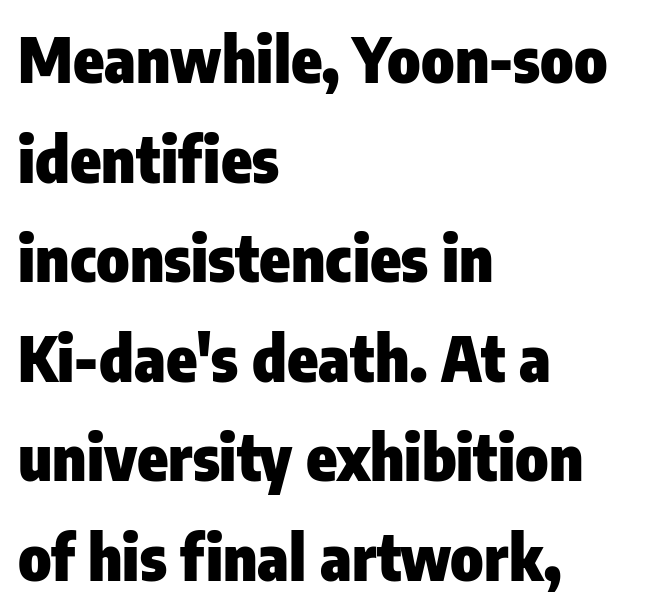
The image shows 63 px heavy, condensed sans-serif type, upright; set left-aligned, normal line spacing (1.58x), normal letter spacing, not underlined; low stroke contrast and a medium x-height.
